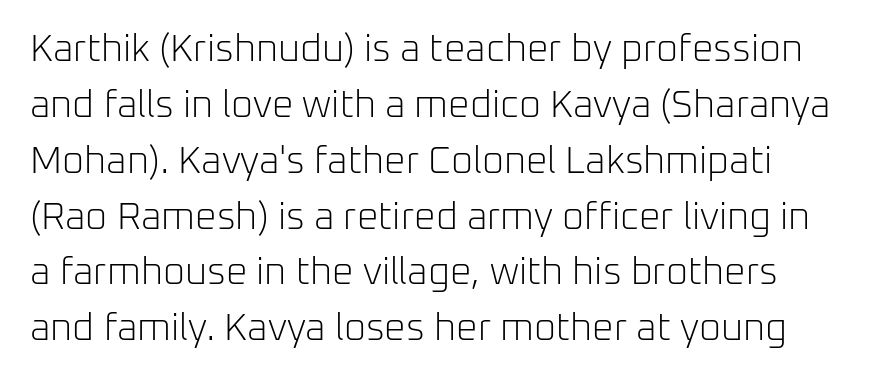
The image shows 38 px light sans-serif type, upright; set normal line spacing (1.47x), normal letter spacing, not underlined; low stroke contrast and a medium x-height.
